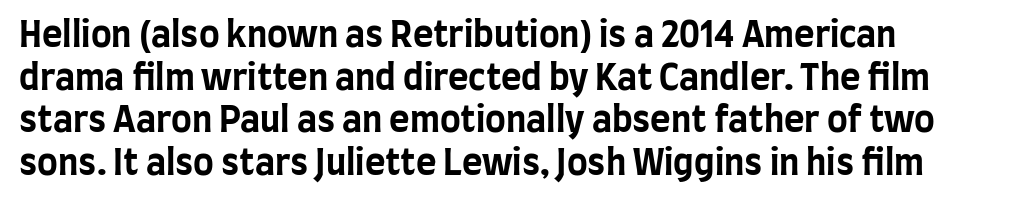
Q: Is the text bold? A: Yes.
Q: Is the text italic (slanted)? A: No, it is upright.
Q: Is the typeface a serif or a sans-serif typeface? A: Sans-serif.
Q: Is the text underlined? A: No.
Q: How is the paragraph aligned? A: Left-aligned.
Q: Is the spacing between letters normal or unusually wide? A: Normal.
Q: Width (condensed, normal, or wide)? A: Condensed.
Q: Stroke contrast? A: Low.
Q: x-height? A: Large.
Q: Monospaced? A: No.
